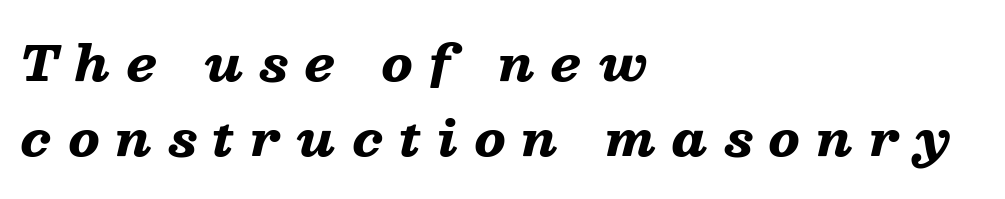
The image shows 48 px heavy, wide type, italic (leaning right); set left-aligned, normal line spacing (1.57x), unusually wide letter spacing (+0.34 em), not underlined; low stroke contrast and a medium x-height.
